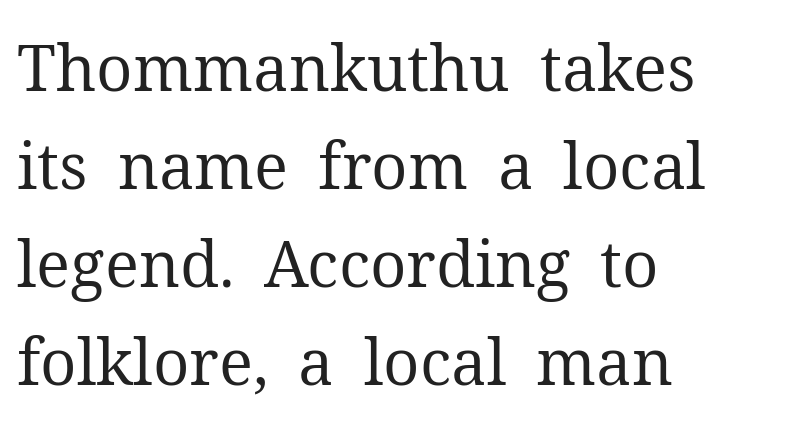
Look at the bottom of the vertical strokes: they flare into serifs here. The line-height multiplier appears to be the usual default. When letters stand straight like this, we call the style roman or upright. Lines of text with bare space underneath. No letter is thick-stroked: the sample isn't bold. All the whitespace from short lines collects on the right.
